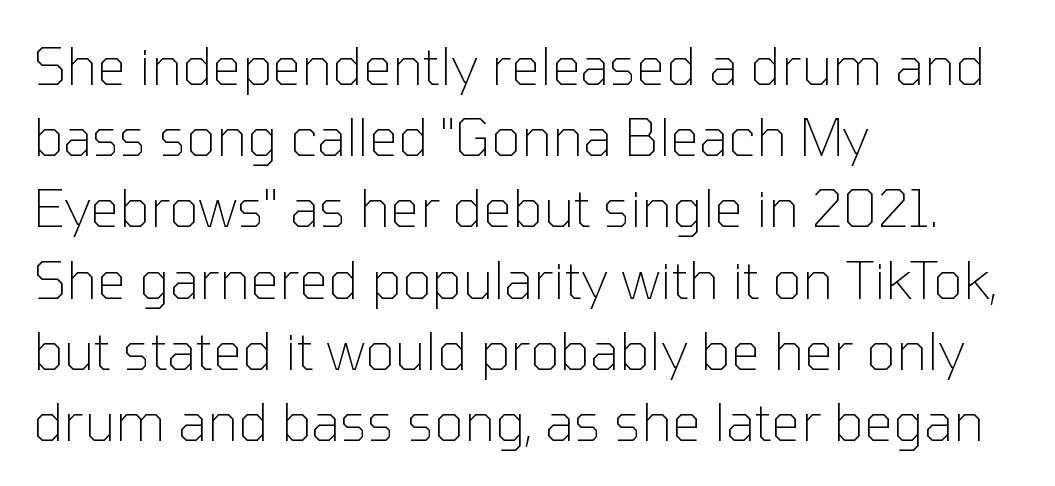
Unlike a traditional serif, this face leaves its strokes unadorned. Varying glyph widths throughout — classic text-font behaviour. Ordinary non-slanted type is in use. The passage is arranged the way most books set body copy — flush left. Baseline-to-baseline distance is the conventional proportion of letter height. The passage shown is not underscored anywhere.
